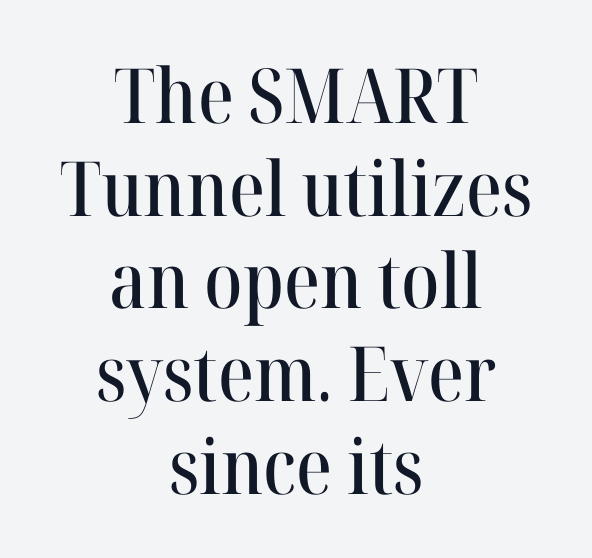
Q: Is the text italic (slanted)? A: No, it is upright.
Q: Is the typeface a serif or a sans-serif typeface? A: Serif.
Q: Is the text underlined? A: No.
Q: How is the paragraph aligned? A: Centered.
Q: Is the spacing between letters normal or unusually wide? A: Normal.
Q: Width (condensed, normal, or wide)? A: Normal.
Q: Stroke contrast? A: High.
Q: x-height? A: Medium.
Q: Monospaced? A: No.
